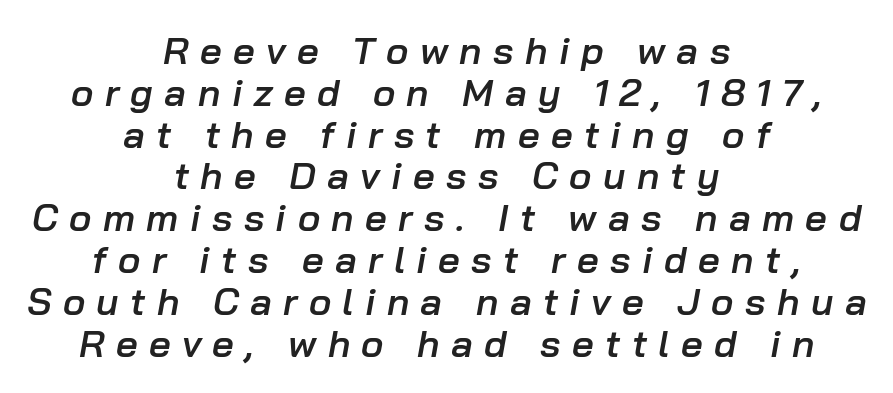
Q: Is the text bold? A: Semi-bold.
Q: Is the text italic (slanted)? A: Yes, it leans right by about 10 degrees.
Q: Is the text underlined? A: No.
Q: How is the paragraph aligned? A: Centered.
Q: Is the spacing between letters normal or unusually wide? A: Unusually wide.
Q: Is the spacing between lines tight, normal or loose? A: Tight.
Q: Width (condensed, normal, or wide)? A: Normal.
Q: Stroke contrast? A: Low.
Q: x-height? A: Medium.
Q: Monospaced? A: No.
